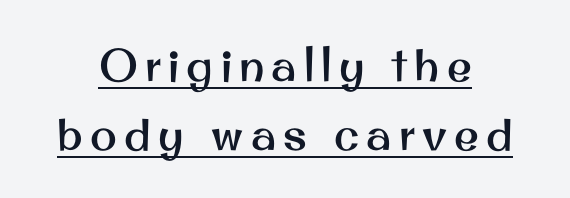
Q: Is the text italic (slanted)? A: No, it is upright.
Q: Is the typeface a serif or a sans-serif typeface? A: Sans-serif.
Q: Is the text underlined? A: Yes.
Q: How is the paragraph aligned? A: Centered.
Q: Is the spacing between lines tight, normal or loose? A: Normal.
Q: Width (condensed, normal, or wide)? A: Normal.
Q: Stroke contrast? A: Medium.
Q: x-height? A: Small.
Q: Monospaced? A: No.
